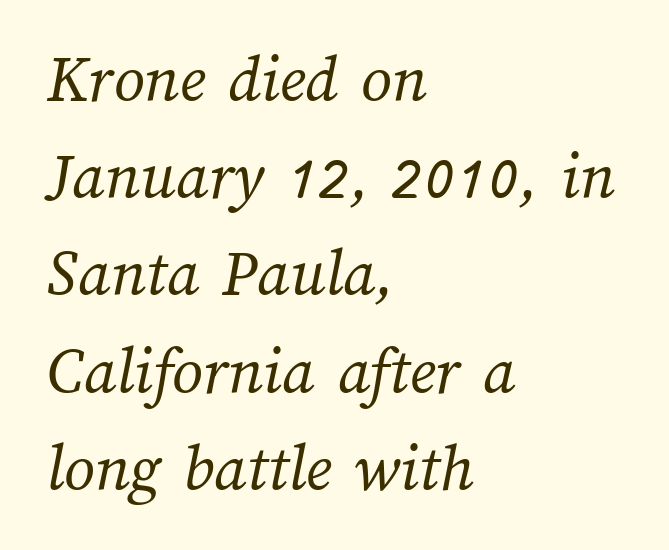
{"bold": "no", "weight": "regular", "width": "normal", "stroke_contrast": "medium", "x_height": "medium", "monospaced": "no", "underline": "no", "align": "left", "line_spacing": "normal", "line_spacing_ratio": 1.43, "letter_spacing": "normal", "letter_spacing_em": 0.0, "glyph_px": 68}
